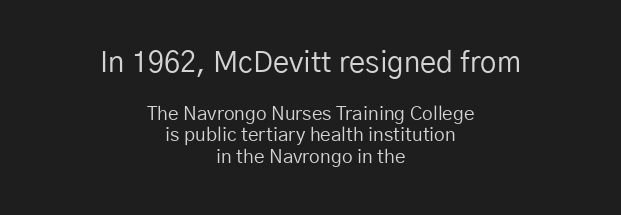
Q: Is the text bold? A: No.
Q: Is the text italic (slanted)? A: No, it is upright.
Q: Is the typeface a serif or a sans-serif typeface? A: Sans-serif.
Q: Is the text underlined? A: No.
Q: How is the paragraph aligned? A: Centered.
Q: Is the spacing between letters normal or unusually wide? A: Normal.
Q: Is the spacing between lines tight, normal or loose? A: Tight.
Q: Which block of text is set in a larger size, the first (top) or the second (bottom)? A: The first (top) one.
Q: Width (condensed, normal, or wide)? A: Normal.
Q: Stroke contrast? A: Low.
Q: x-height? A: Medium.
Q: Monospaced? A: No.
